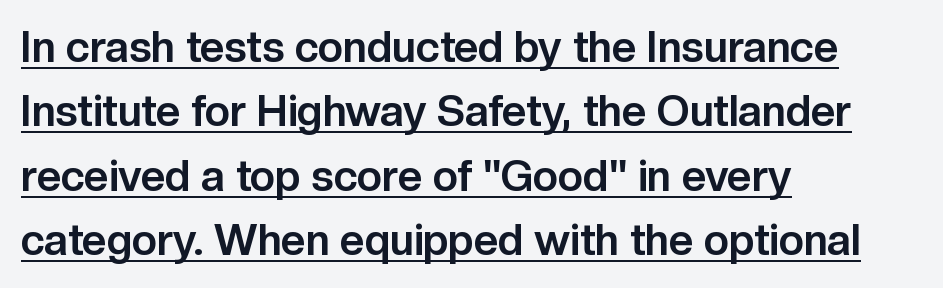
{"serif": "no", "italic": "no", "bold": "yes", "weight": "bold", "width": "normal", "stroke_contrast": "low", "x_height": "medium", "monospaced": "no", "underline": "yes", "align": "left", "line_spacing": "normal", "line_spacing_ratio": 1.5, "letter_spacing": "normal", "letter_spacing_em": 0.0, "glyph_px": 43}
